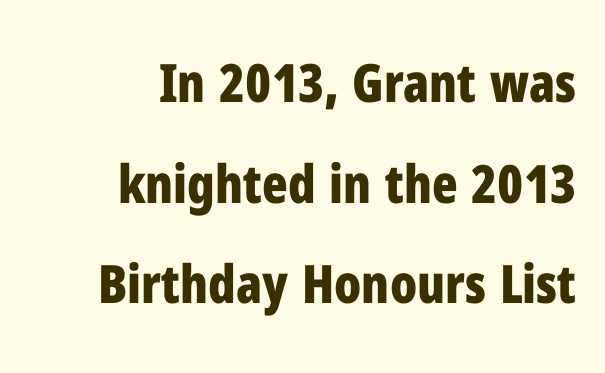
Observe the absence of serifs on each vertical stroke in this sample. Honestly, the letter spacing is just normal — you wouldn't notice it. Note the varied advance widths — an 'i' is clearly narrower than an 'm'. The lines in this sample share a right terminus and differ only in where they begin.
